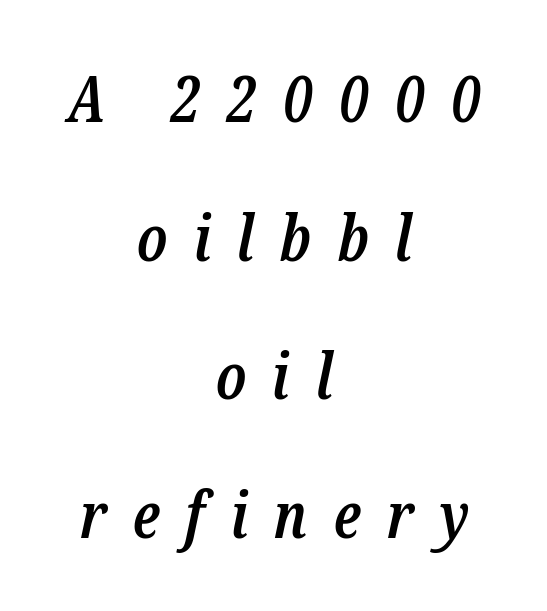
The image shows 63 px semibold, condensed serif type, italic (leaning right); set centered, loose line spacing (2.2x), unusually wide letter spacing (+0.41 em), not underlined; low stroke contrast and a medium x-height.
